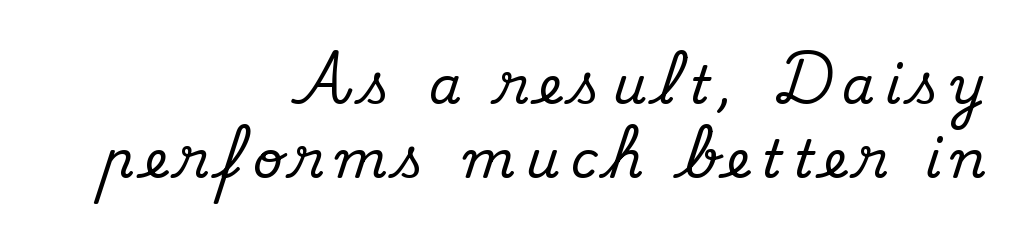
{"serif": "yes", "width": "normal", "stroke_contrast": "medium", "x_height": "small", "monospaced": "no", "underline": "no", "align": "right", "line_spacing": "normal", "line_spacing_ratio": 1.42, "letter_spacing": "wide", "letter_spacing_em": 0.21, "glyph_px": 52}
